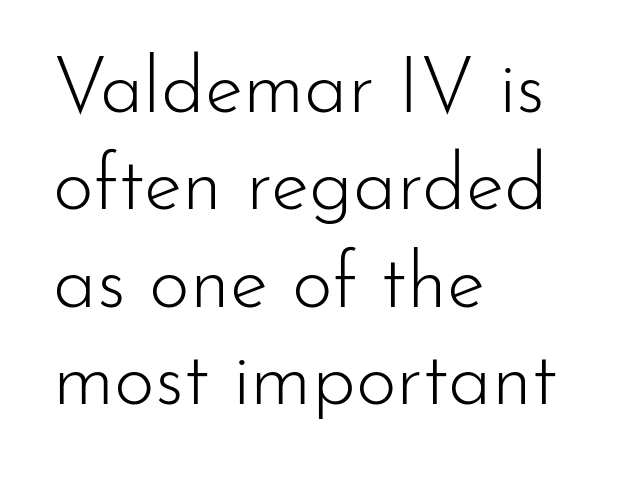
Q: Is the text bold? A: No.
Q: Is the text italic (slanted)? A: No, it is upright.
Q: Is the typeface a serif or a sans-serif typeface? A: Sans-serif.
Q: Is the text underlined? A: No.
Q: How is the paragraph aligned? A: Left-aligned.
Q: Is the spacing between letters normal or unusually wide? A: Normal.
Q: Is the spacing between lines tight, normal or loose? A: Normal.
Q: Width (condensed, normal, or wide)? A: Normal.
Q: Stroke contrast? A: Low.
Q: x-height? A: Small.
Q: Monospaced? A: No.
